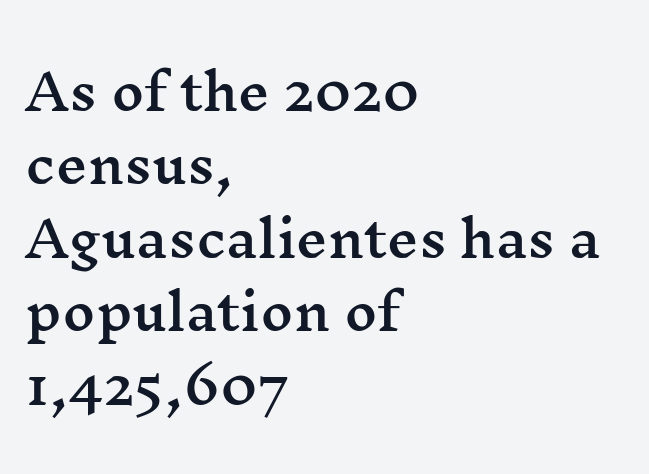
The passage shown stacks its lines at a standard gap. Underlining? Definitely not there. Observe the ordinary spacing: letters are neighbours, not strangers. Check where the strokes stop: tiny serifs finish them off. The ragged edge is on the right, which tells us the setting is flush left. A roman cut, with each character standing at attention.
